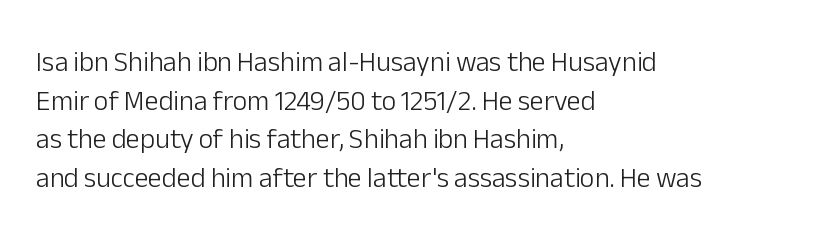
The image shows 28 px light sans-serif type, upright; set left-aligned, normal line spacing (1.38x), normal letter spacing, not underlined; low stroke contrast and a medium x-height.
